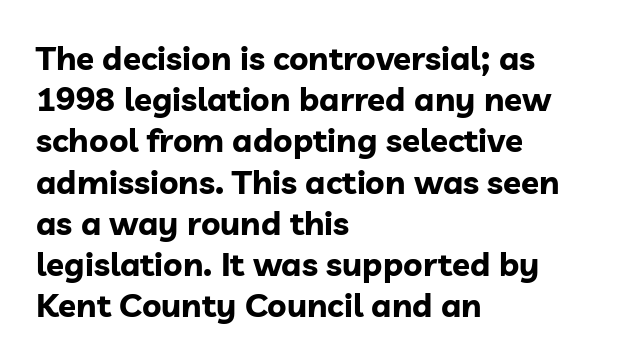
If you measured baseline to baseline, you'd find a middling distance. Each glyph is drawn with heavy, bold strokes. Varying glyph widths throughout — classic text-font behaviour. Leftover space on each line is placed entirely after the last word. Designer's note — italics off, roman on. Rule under the text: the space is simply empty.
